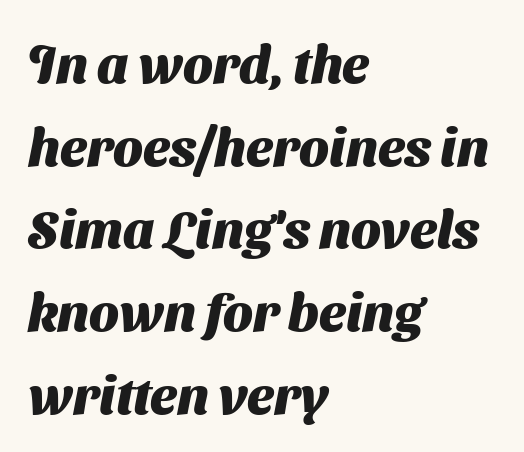
Q: Is the text bold? A: Yes.
Q: Is the typeface a serif or a sans-serif typeface? A: Sans-serif.
Q: Is the text underlined? A: No.
Q: How is the paragraph aligned? A: Left-aligned.
Q: Is the spacing between letters normal or unusually wide? A: Normal.
Q: Is the spacing between lines tight, normal or loose? A: Normal.
Q: Width (condensed, normal, or wide)? A: Normal.
Q: Stroke contrast? A: Medium.
Q: x-height? A: Medium.
Q: Monospaced? A: No.
